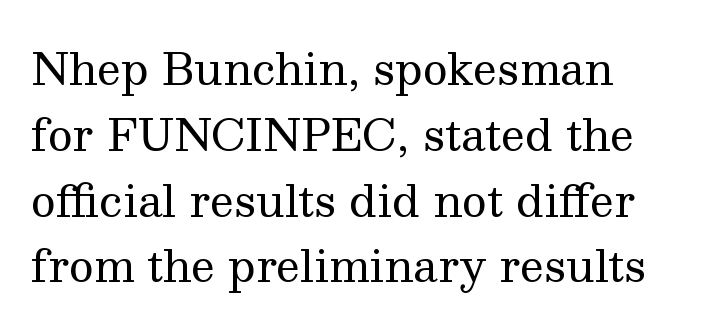
Horizontally, the lines are justified to the leading edge only. This rendering features lettering with no underline. Think of a printed novel: that variable character pitch is what you see here. The strokes are not fattened; the text isn't bold.
